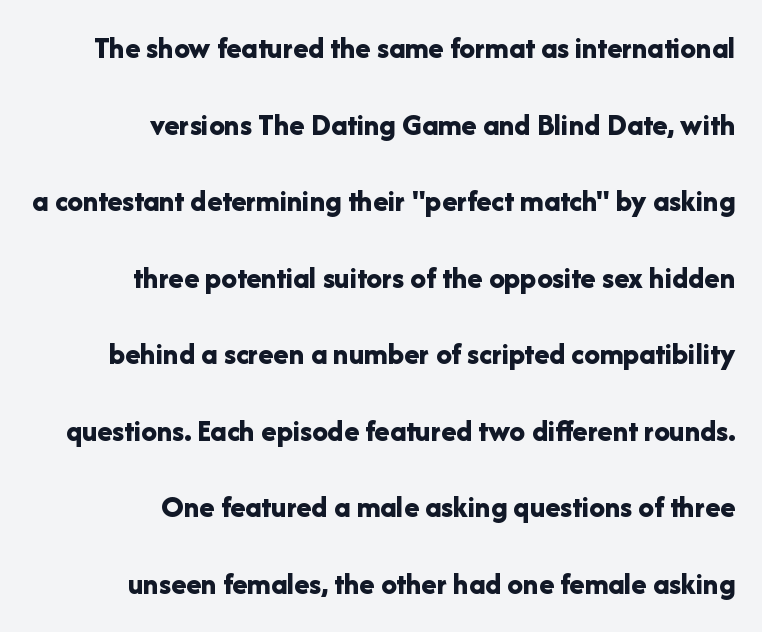
The image shows 31 px bold sans-serif type, upright; set right-aligned, loose line spacing (2.47x), normal letter spacing, not underlined; low stroke contrast and a medium x-height.
